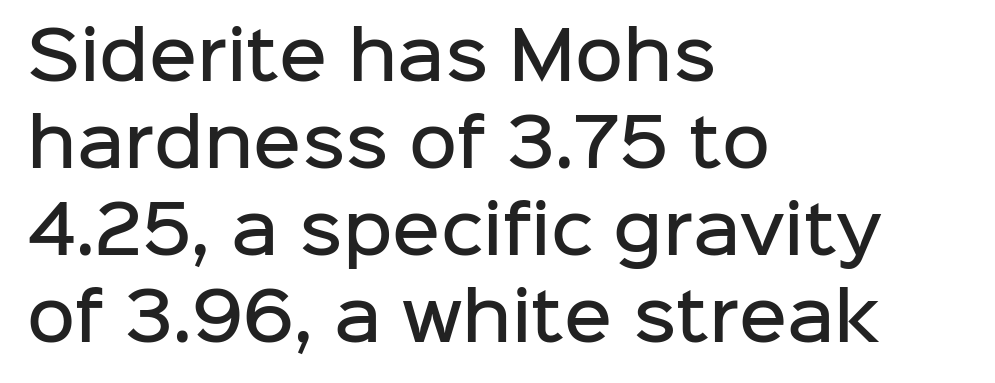
Q: Is the text bold? A: Semi-bold.
Q: Is the text italic (slanted)? A: No, it is upright.
Q: Is the typeface a serif or a sans-serif typeface? A: Sans-serif.
Q: Is the text underlined? A: No.
Q: How is the paragraph aligned? A: Left-aligned.
Q: Is the spacing between letters normal or unusually wide? A: Normal.
Q: Is the spacing between lines tight, normal or loose? A: Normal.
Q: Width (condensed, normal, or wide)? A: Normal.
Q: Stroke contrast? A: Low.
Q: x-height? A: Medium.
Q: Monospaced? A: No.
